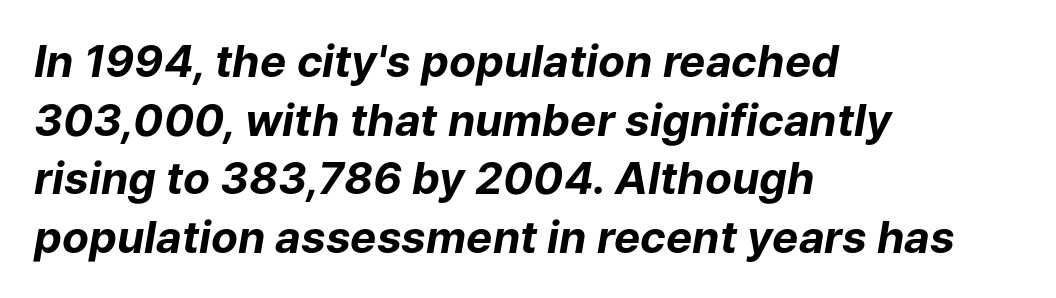
{"italic": "yes", "lean": "right", "slant_degrees": 9, "bold": "yes", "weight": "bold", "width": "normal", "stroke_contrast": "low", "x_height": "medium", "monospaced": "no", "underline": "no", "align": "left", "line_spacing": "normal", "line_spacing_ratio": 1.33, "letter_spacing": "normal", "letter_spacing_em": 0.0, "glyph_px": 44}
